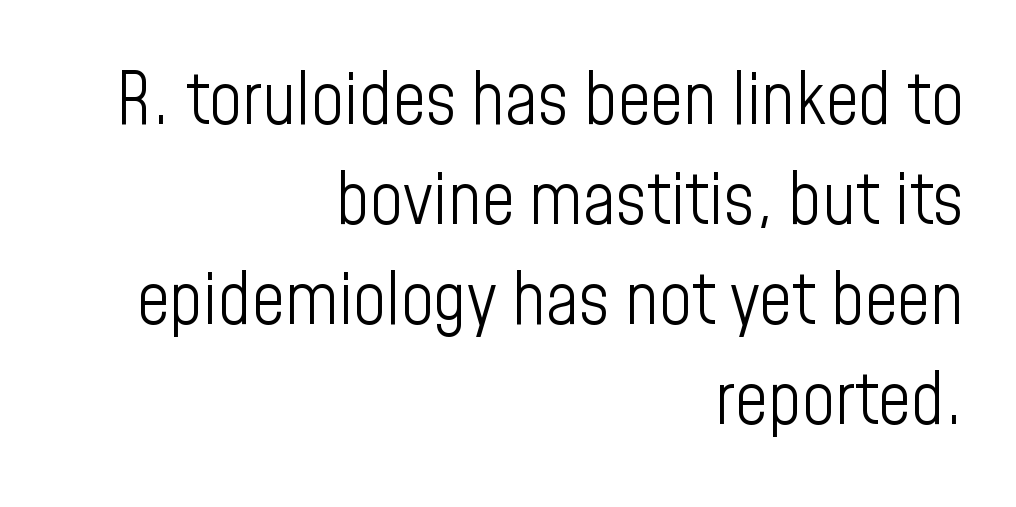
{"serif": "no", "italic": "no", "bold": "no", "weight": "light", "width": "condensed", "stroke_contrast": "low", "x_height": "medium", "monospaced": "no", "underline": "no", "align": "right", "line_spacing": "normal", "line_spacing_ratio": 1.39, "letter_spacing": "normal", "letter_spacing_em": 0.0, "glyph_px": 72}
